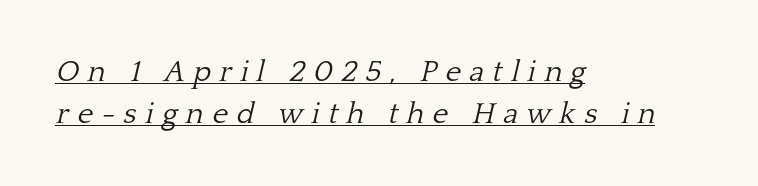
{"serif": "yes", "italic": "yes", "lean": "right", "slant_degrees": 13, "bold": "no", "weight": "light", "width": "normal", "stroke_contrast": "low", "x_height": "medium", "monospaced": "no", "underline": "yes", "align": "left", "line_spacing": "normal", "line_spacing_ratio": 1.4, "letter_spacing": "wide", "letter_spacing_em": 0.28, "glyph_px": 30}
